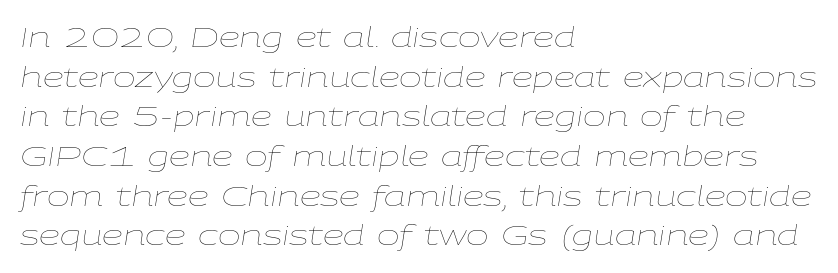
{"italic": "yes", "lean": "right", "slant_degrees": 9, "bold": "no", "underline": "no", "align": "left", "line_spacing": "normal", "line_spacing_ratio": 1.47, "letter_spacing": "normal", "letter_spacing_em": 0.0, "glyph_px": 27}
